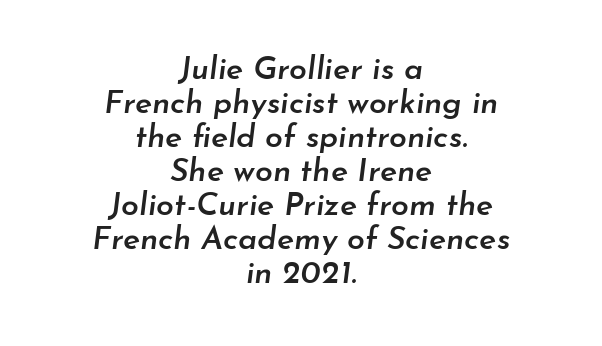
{"italic": "yes", "lean": "right", "slant_degrees": 7, "bold": "semi", "weight": "semibold", "width": "normal", "stroke_contrast": "low", "x_height": "small", "monospaced": "no", "underline": "no", "align": "center", "line_spacing": "tight", "line_spacing_ratio": 1.06, "letter_spacing": "normal", "letter_spacing_em": 0.0, "glyph_px": 32}
